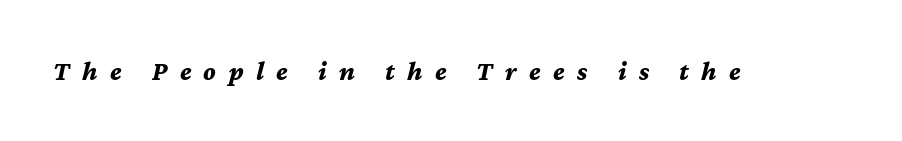
The image shows 27 px bold type, italic (leaning right); set unusually wide letter spacing (+0.46 em), not underlined.
